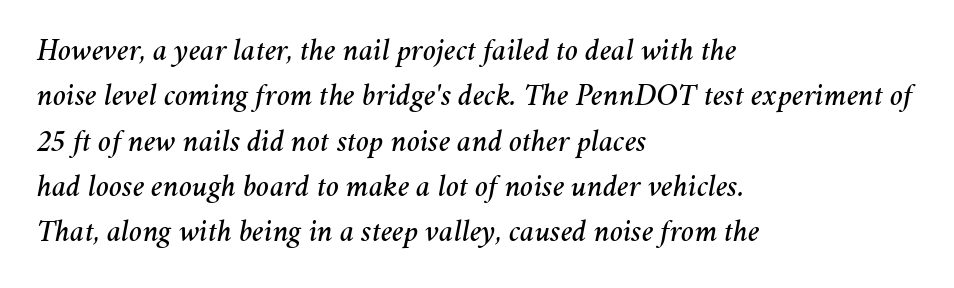
{"italic": "yes", "lean": "right", "slant_degrees": 11, "width": "normal", "stroke_contrast": "medium", "x_height": "medium", "monospaced": "no", "underline": "no", "align": "left", "line_spacing": "normal", "line_spacing_ratio": 1.46, "letter_spacing": "normal", "letter_spacing_em": 0.0, "glyph_px": 31}
